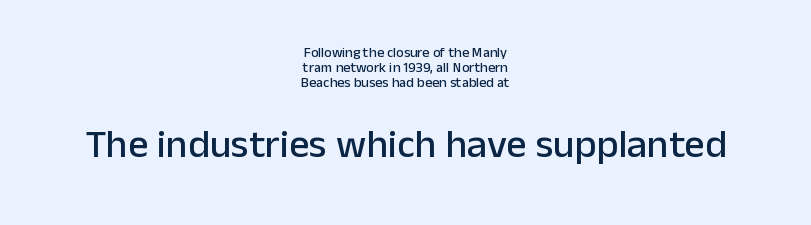
{"serif": "no", "italic": "no", "width": "normal", "stroke_contrast": "low", "x_height": "medium", "monospaced": "no", "underline": "no", "align": "center", "line_spacing": "tight", "line_spacing_ratio": 1.07, "letter_spacing": "normal", "letter_spacing_em": 0.0, "larger_block": "second", "size_ratio": 2.86, "glyph_px": 40}
